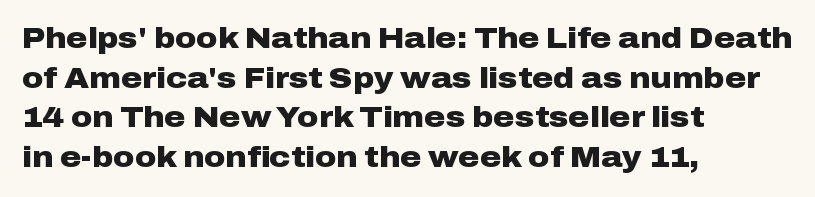
The image shows 29 px heavy, wide sans-serif type, upright; set left-aligned, normal line spacing (1.37x), normal letter spacing, not underlined; low stroke contrast and a medium x-height.
